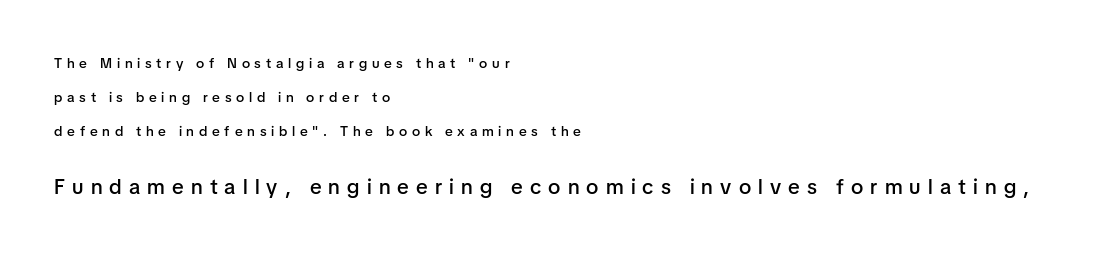
Q: Is the text bold? A: Semi-bold.
Q: Is the text italic (slanted)? A: No, it is upright.
Q: Is the text underlined? A: No.
Q: How is the paragraph aligned? A: Left-aligned.
Q: Is the spacing between letters normal or unusually wide? A: Unusually wide.
Q: Is the spacing between lines tight, normal or loose? A: Loose.
Q: Which block of text is set in a larger size, the first (top) or the second (bottom)? A: The second (bottom) one.
